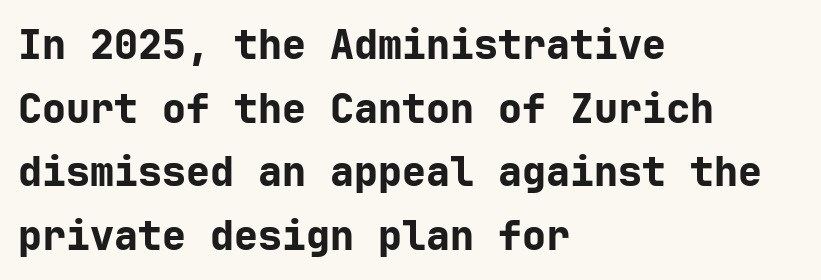
Q: Is the text bold? A: Yes.
Q: Is the text italic (slanted)? A: No, it is upright.
Q: Is the typeface a serif or a sans-serif typeface? A: Sans-serif.
Q: Is the text underlined? A: No.
Q: How is the paragraph aligned? A: Left-aligned.
Q: Is the spacing between letters normal or unusually wide? A: Normal.
Q: Is the spacing between lines tight, normal or loose? A: Normal.
Q: Width (condensed, normal, or wide)? A: Normal.
Q: Stroke contrast? A: Low.
Q: x-height? A: Medium.
